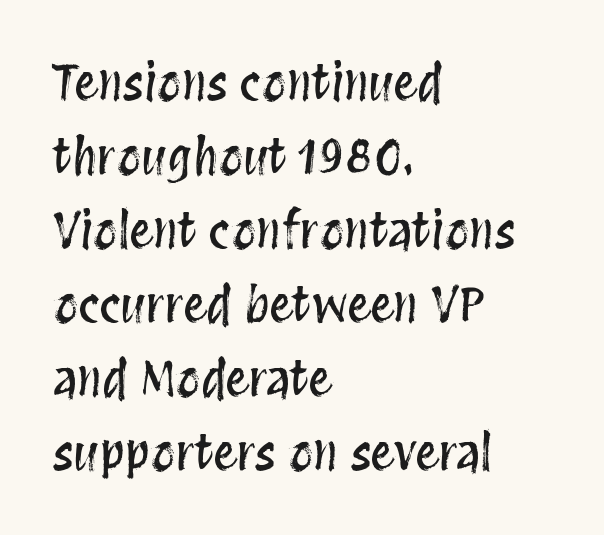
Q: Is the text italic (slanted)? A: No, it is upright.
Q: Is the text underlined? A: No.
Q: How is the paragraph aligned? A: Left-aligned.
Q: Is the spacing between letters normal or unusually wide? A: Normal.
Q: Is the spacing between lines tight, normal or loose? A: Normal.
Q: Width (condensed, normal, or wide)? A: Condensed.
Q: Stroke contrast? A: Medium.
Q: x-height? A: Large.
Q: Monospaced? A: No.
